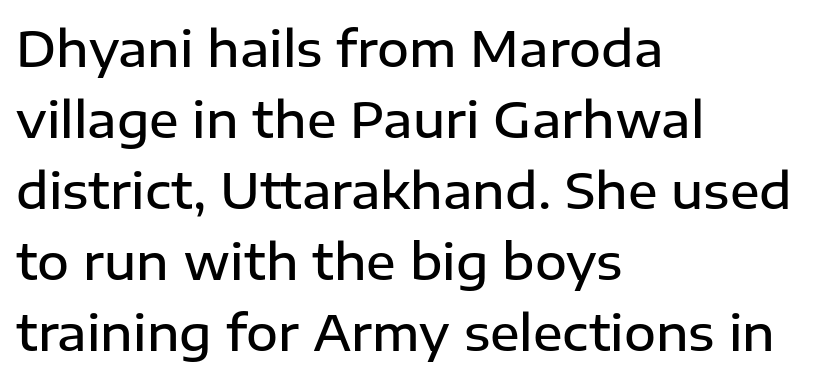
A typesetter would call this leading conventional body-copy spacing. The zone under the glyphs is completely vacant. Posture: upright roman. Does the weight exceed regular? Yes, but only to semibold. Does the type have serifs? No, each stem ends abruptly. The paragraph has a hard left edge and a soft right edge.
